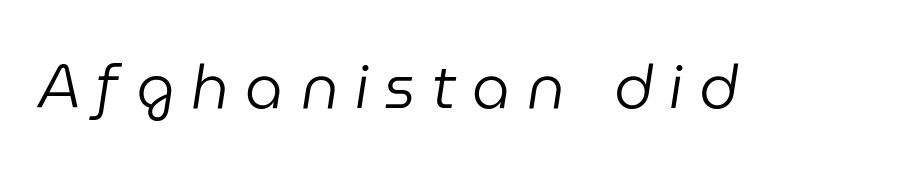
Substantial extra tracking has been applied to these lines. Looks like regular typesetting: each glyph gets only the width it needs. Each row of text sits above clean, open space. No extra ink here — the face is not bold. If you drew a line through each stem, it would be angled.
